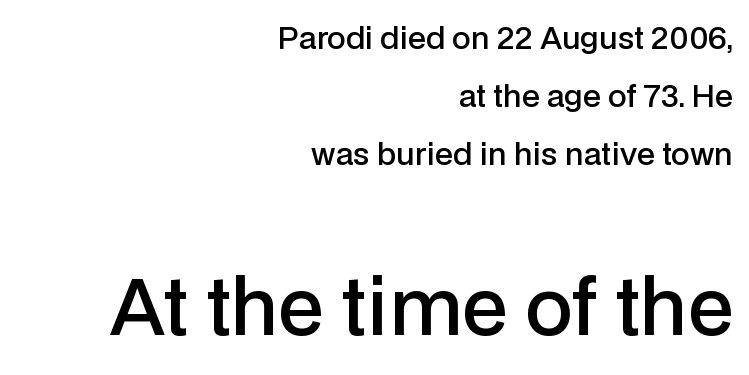
Q: Is the text bold? A: Semi-bold.
Q: Is the text italic (slanted)? A: No, it is upright.
Q: Is the typeface a serif or a sans-serif typeface? A: Sans-serif.
Q: Is the text underlined? A: No.
Q: How is the paragraph aligned? A: Right-aligned.
Q: Is the spacing between letters normal or unusually wide? A: Normal.
Q: Is the spacing between lines tight, normal or loose? A: Loose.
Q: Which block of text is set in a larger size, the first (top) or the second (bottom)? A: The second (bottom) one.
Q: Width (condensed, normal, or wide)? A: Normal.
Q: Stroke contrast? A: Low.
Q: x-height? A: Medium.
Q: Monospaced? A: No.
